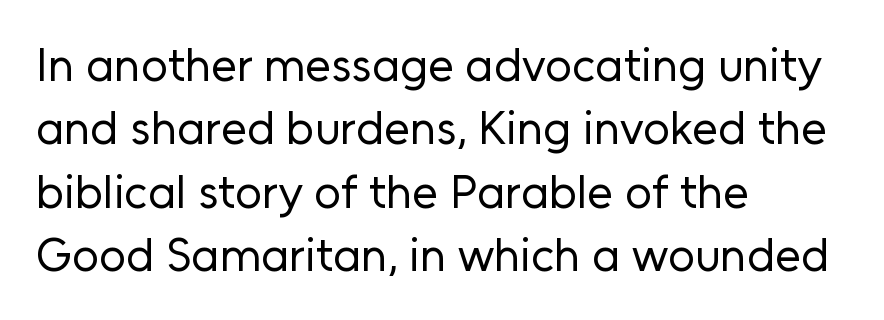
The image shows 47 px regular-weight sans-serif type, upright; set left-aligned, normal line spacing (1.35x), normal letter spacing, not underlined; low stroke contrast and a medium x-height.
